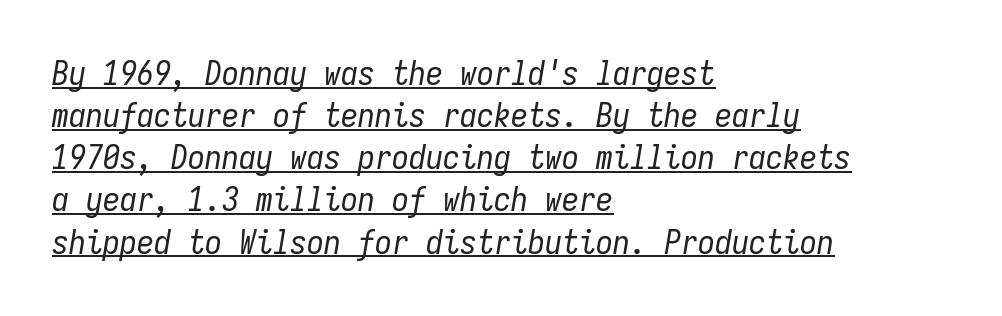
Q: Is the text bold? A: No.
Q: Is the text italic (slanted)? A: Yes, it leans right by about 9 degrees.
Q: Is the text underlined? A: Yes.
Q: How is the paragraph aligned? A: Left-aligned.
Q: Is the spacing between letters normal or unusually wide? A: Normal.
Q: Width (condensed, normal, or wide)? A: Condensed.
Q: Stroke contrast? A: Low.
Q: x-height? A: Medium.
Q: Monospaced? A: Yes.
